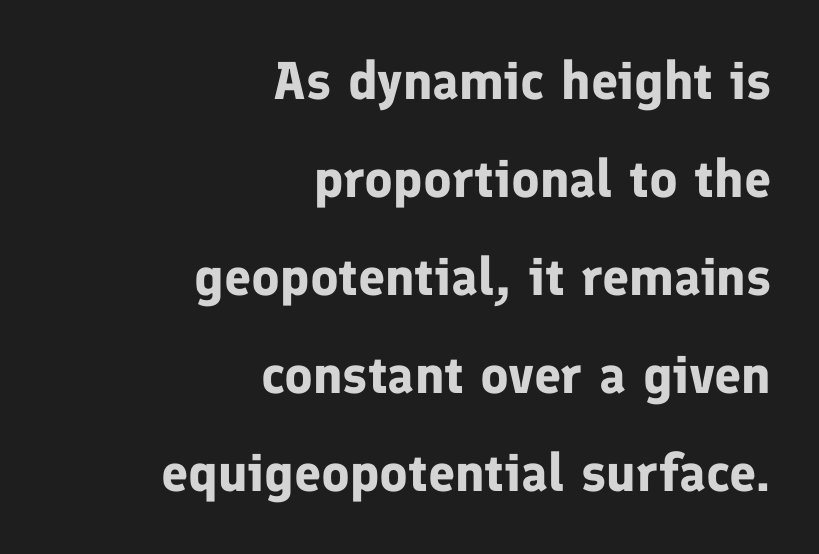
The image shows 53 px bold sans-serif type, upright; set right-aligned, line spacing 1.85x, normal letter spacing, not underlined; low stroke contrast and a medium x-height.
